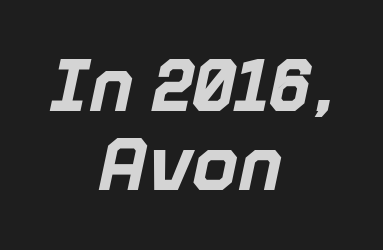
{"italic": "yes", "lean": "right", "slant_degrees": 12, "bold": "yes", "weight": "bold", "width": "normal", "x_height": "medium", "monospaced": "no", "underline": "no", "align": "center", "line_spacing": "tight", "line_spacing_ratio": 1.07, "letter_spacing": "normal", "letter_spacing_em": 0.0, "glyph_px": 74}
